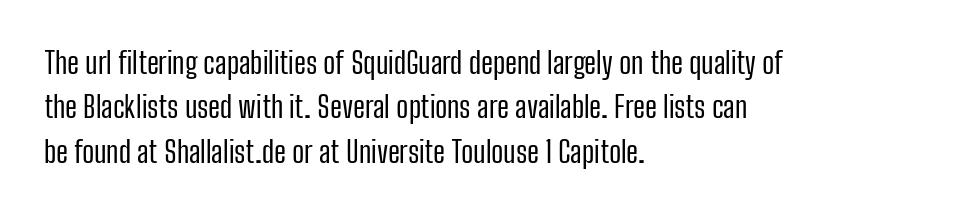
Has an underline been added? It has not. The vertical gap from one line to the next is medium. These lines are rendered in a variable-pitch font. The passage shown is not bold in any degree. The letters sit at their default tracking, neither squeezed nor spread. The rag falls on the right side of this text block.
